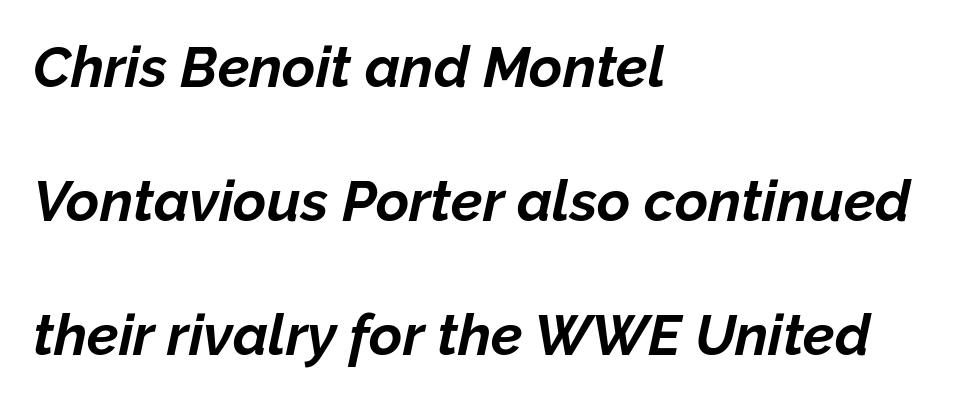
{"italic": "yes", "lean": "right", "slant_degrees": 12, "bold": "yes", "weight": "bold", "width": "normal", "stroke_contrast": "low", "x_height": "medium", "monospaced": "no", "underline": "no", "align": "left", "line_spacing": "loose", "line_spacing_ratio": 2.35, "letter_spacing": "normal", "letter_spacing_em": 0.0, "glyph_px": 57}
